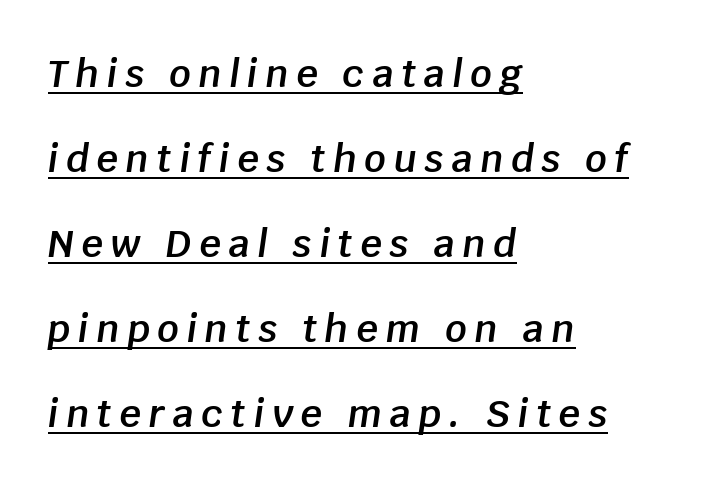
The image shows 38 px semibold type, italic (leaning right); set left-aligned, loose line spacing (2.24x), unusually wide letter spacing (+0.2 em), underlined; low stroke contrast and a large x-height.
